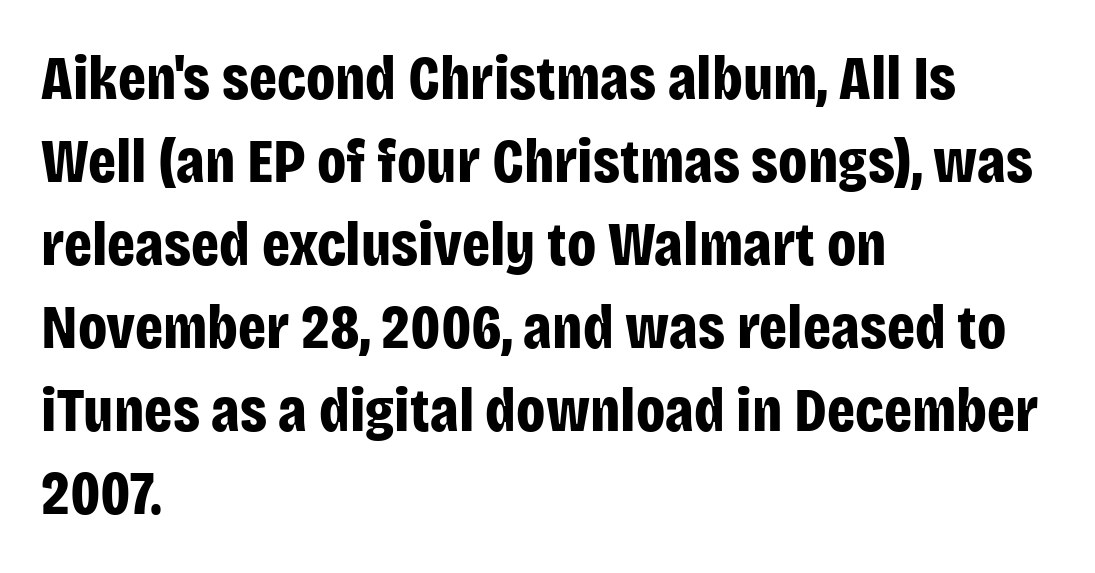
{"serif": "no", "italic": "no", "bold": "yes", "weight": "bold", "width": "condensed", "stroke_contrast": "low", "x_height": "large", "monospaced": "no", "underline": "no", "align": "left", "line_spacing": "normal", "line_spacing_ratio": 1.34, "letter_spacing": "normal", "letter_spacing_em": 0.0, "glyph_px": 62}
